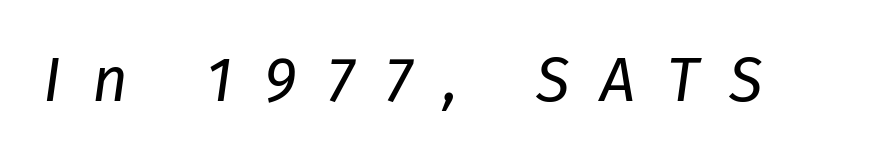
The image shows 62 px regular-weight type, italic (leaning right); set unusually wide letter spacing (+0.5 em), not underlined; low stroke contrast and a medium x-height.
